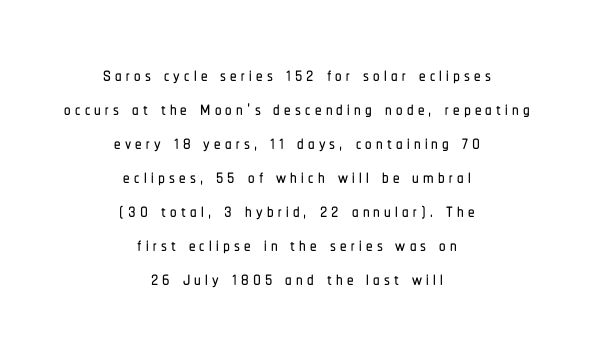
Q: Is the text italic (slanted)? A: No, it is upright.
Q: Is the text underlined? A: No.
Q: How is the paragraph aligned? A: Centered.
Q: Is the spacing between lines tight, normal or loose? A: Normal.
